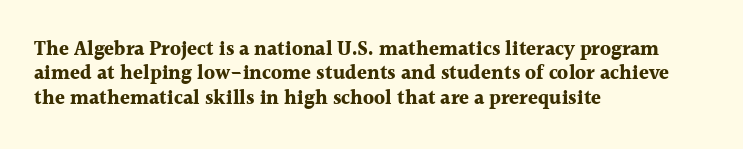
In terms of weight, the rendering is a true, heavy bold. In CSS terms this would be text-align: left. This rendering leaves character spacing at its baseline value. Honestly, there is no underline to notice here at all. The typography opts for an upright posture over an oblique one.
